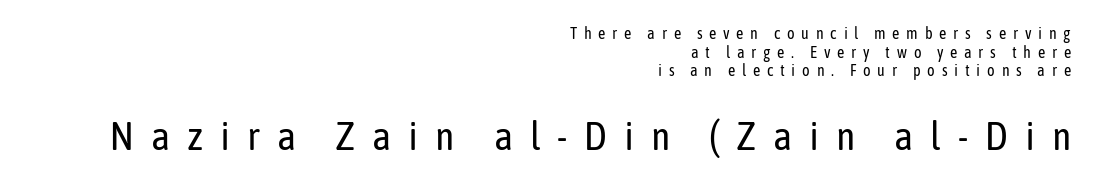
Size hierarchy here favors the trailing block over the leading one. Clear beneath every line of the passage. The face used here is proportionally spaced, like ordinary book or web type. Glyph-to-glyph distance is far greater than everyday printed text.
